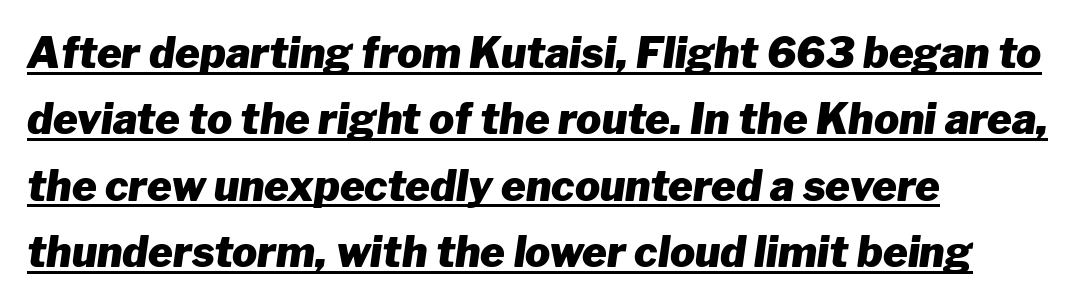
Here the glyphs are tracked normally, forming tight word shapes. Think of a printed novel: that variable character pitch is what you see here. Typeset ragged right — the left edge is the straight one. The letters are slanted; this is an italic face.
